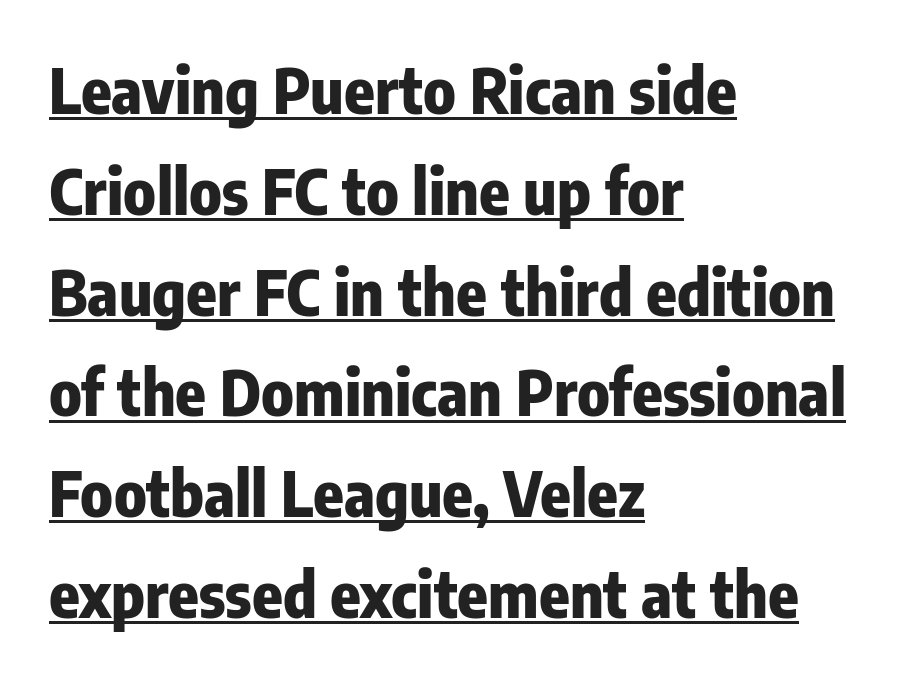
The image shows 63 px heavy, condensed sans-serif type, upright; set left-aligned, normal line spacing (1.6x), normal letter spacing, underlined; low stroke contrast and a medium x-height.
